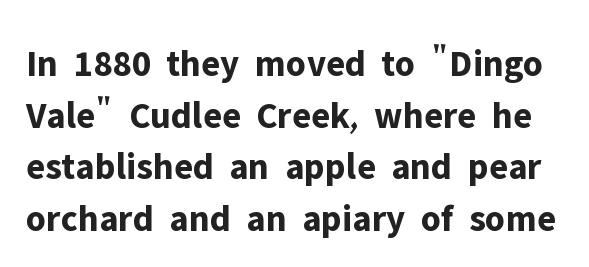
{"serif": "no", "italic": "no", "bold": "yes", "weight": "bold", "width": "normal", "stroke_contrast": "low", "x_height": "medium", "monospaced": "no", "underline": "no", "line_spacing": "normal", "line_spacing_ratio": 1.36, "letter_spacing": "normal", "letter_spacing_em": 0.0, "glyph_px": 38}
